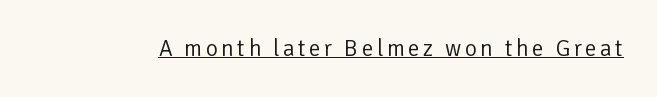
{"italic": "no", "bold": "no", "underline": "yes", "glyph_px": 23}
